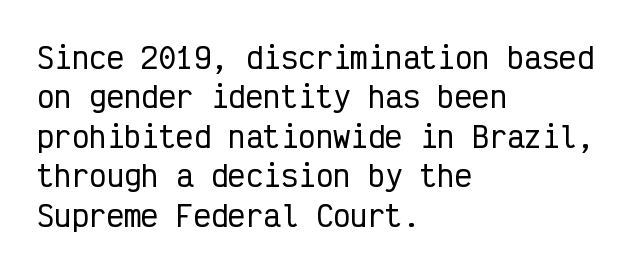
{"serif": "no", "italic": "no", "width": "condensed", "stroke_contrast": "low", "x_height": "medium", "monospaced": "yes", "underline": "no", "align": "left", "line_spacing": "normal", "line_spacing_ratio": 1.36, "letter_spacing": "normal", "letter_spacing_em": 0.0, "glyph_px": 29}
